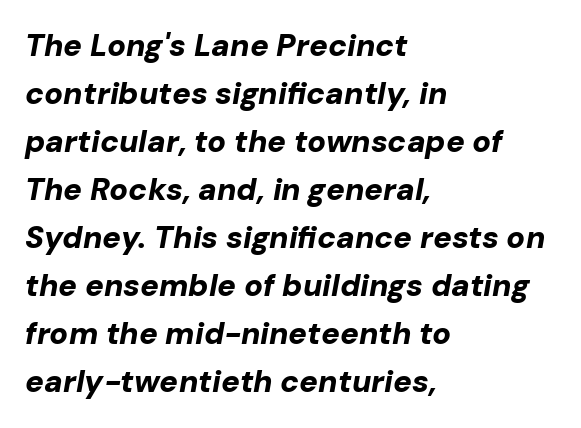
Q: Is the text bold? A: Yes.
Q: Is the text italic (slanted)? A: Yes, it leans right by about 10 degrees.
Q: Is the text underlined? A: No.
Q: How is the paragraph aligned? A: Left-aligned.
Q: Is the spacing between letters normal or unusually wide? A: Normal.
Q: Is the spacing between lines tight, normal or loose? A: Normal.
Q: Width (condensed, normal, or wide)? A: Normal.
Q: Stroke contrast? A: Low.
Q: x-height? A: Medium.
Q: Monospaced? A: No.
